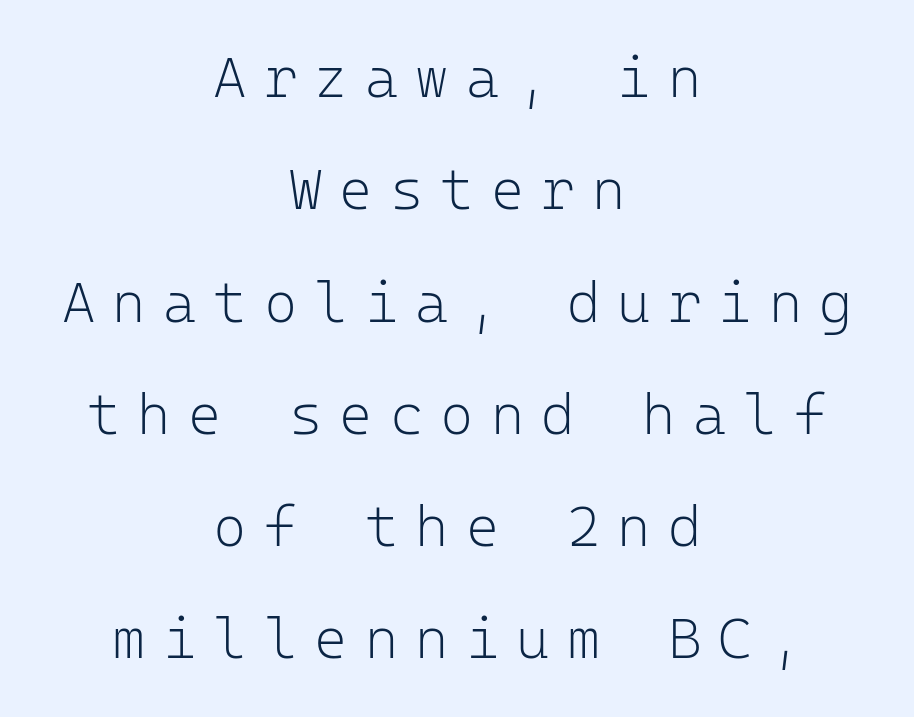
{"serif": "no", "italic": "no", "bold": "no", "weight": "light", "width": "normal", "stroke_contrast": "low", "x_height": "medium", "monospaced": "yes", "underline": "no", "align": "center", "line_spacing": "loose", "line_spacing_ratio": 1.97, "letter_spacing": "wide", "letter_spacing_em": 0.3, "glyph_px": 57}
